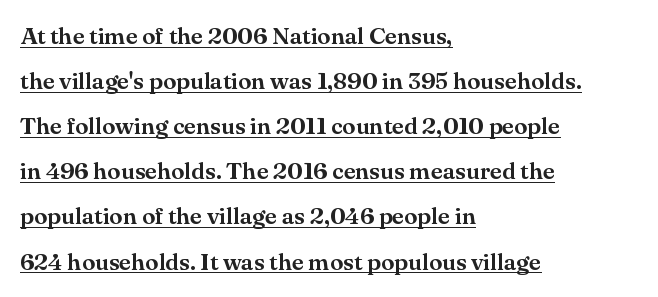
{"italic": "no", "underline": "yes", "align": "left", "line_spacing_ratio": 1.88, "letter_spacing": "normal", "letter_spacing_em": 0.0, "glyph_px": 24}
